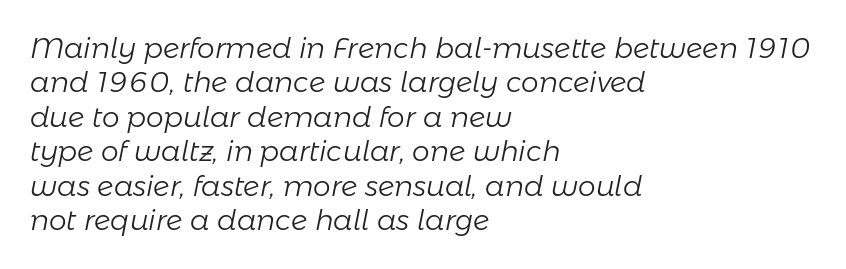
The image shows 28 px light type, italic (leaning right); set left-aligned, line spacing 1.23x, normal letter spacing, not underlined; low stroke contrast and a medium x-height.
